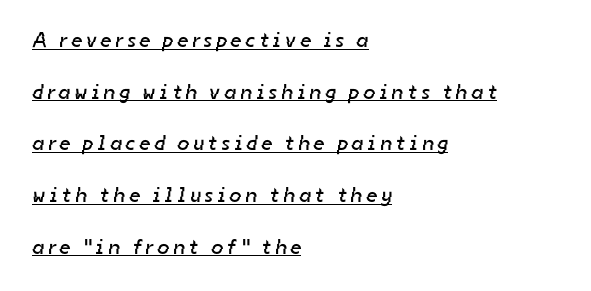
Q: Is the text bold? A: No.
Q: Is the text underlined? A: Yes.
Q: How is the paragraph aligned? A: Left-aligned.
Q: Is the spacing between letters normal or unusually wide? A: Unusually wide.
Q: Is the spacing between lines tight, normal or loose? A: Loose.
